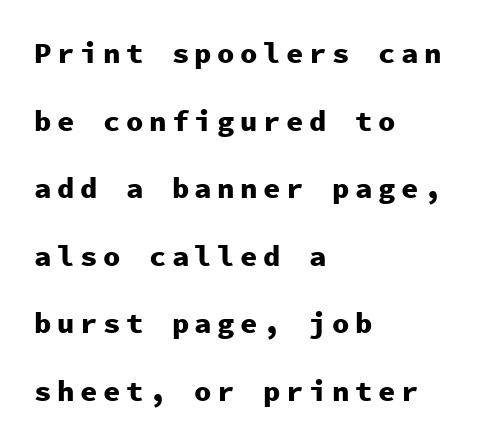
The text was rendered using a sans face with plain stroke endings. The space directly below the letters is spotless. Each new line begins a long way beneath the previous one. The face used here is monospaced, like something from a code editor. In terms of posture, this sample is upright. These words are printed bold, with thick strokes throughout.
